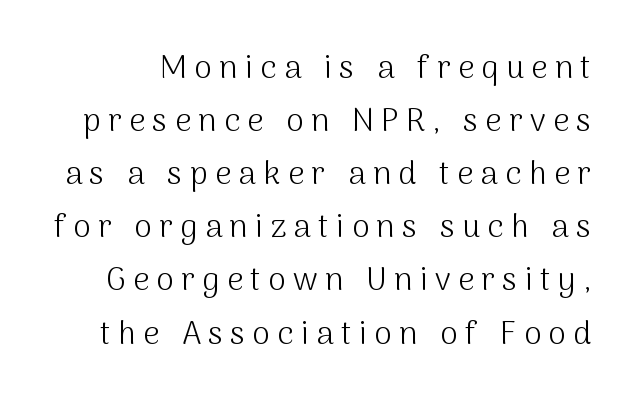
The face used here is a sans, in the tradition of grotesques and geometrics. Compared with typical paragraphs, the rows here are spaced about the same. This sample uses an upright cut, with every glyph sitting square on the baseline. The typesetting does not lean heavy: it is not bold.
